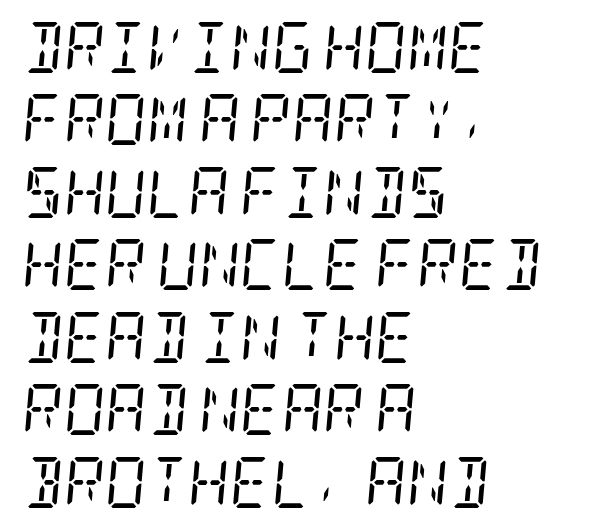
These lines were composed using italics. The glyphs in this specimen are seriffed. What's the leading like? Ordinary, nothing unusual. Typeset ragged right — the left edge is the straight one.
